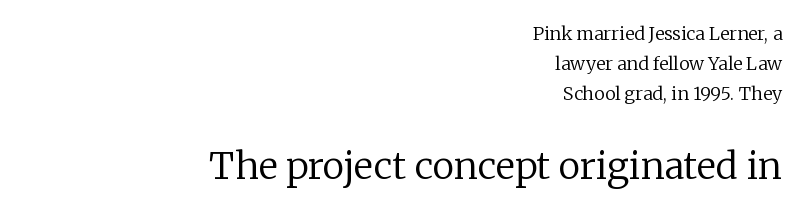
Q: Is the text bold? A: No.
Q: Is the text italic (slanted)? A: No, it is upright.
Q: Is the typeface a serif or a sans-serif typeface? A: Serif.
Q: Is the text underlined? A: No.
Q: How is the paragraph aligned? A: Right-aligned.
Q: Is the spacing between letters normal or unusually wide? A: Normal.
Q: Is the spacing between lines tight, normal or loose? A: Normal.
Q: Which block of text is set in a larger size, the first (top) or the second (bottom)? A: The second (bottom) one.
Q: Width (condensed, normal, or wide)? A: Normal.
Q: Stroke contrast? A: Low.
Q: x-height? A: Medium.
Q: Monospaced? A: No.
